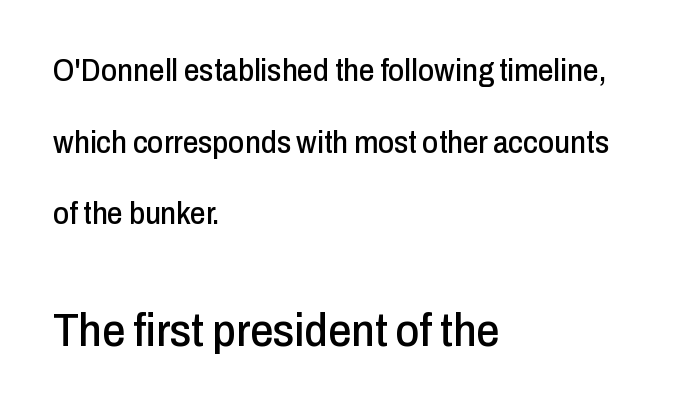
{"serif": "no", "italic": "no", "width": "condensed", "stroke_contrast": "low", "x_height": "medium", "monospaced": "no", "underline": "no", "align": "left", "line_spacing": "loose", "line_spacing_ratio": 2.31, "letter_spacing": "normal", "letter_spacing_em": 0.0, "larger_block": "second", "size_ratio": 1.48, "glyph_px": 46}
